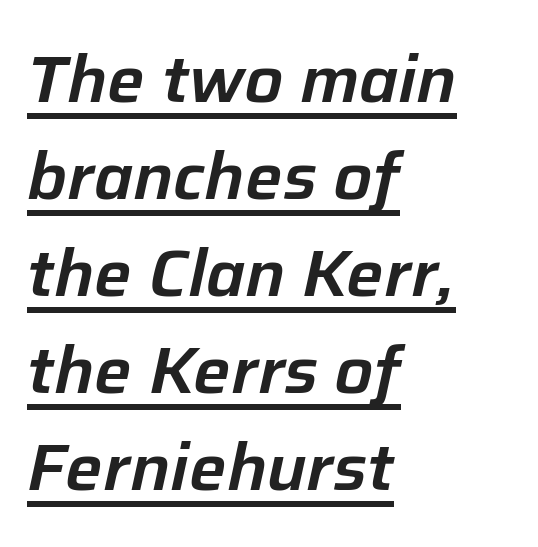
{"italic": "yes", "lean": "right", "slant_degrees": 12, "width": "normal", "stroke_contrast": "low", "x_height": "medium", "monospaced": "no", "underline": "yes", "align": "left", "line_spacing": "normal", "line_spacing_ratio": 1.47, "letter_spacing": "normal", "letter_spacing_em": 0.0, "glyph_px": 66}
